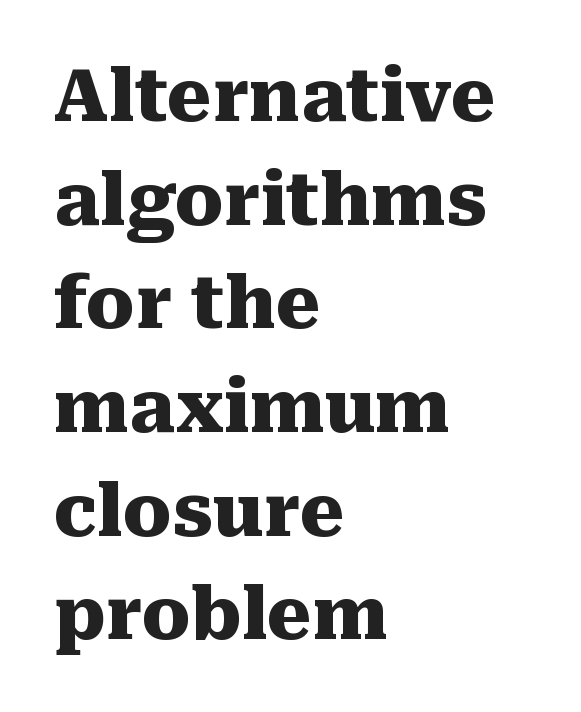
The specimen reads as upright at a glance. Honestly, the row spacing looks completely unremarkable. Quick note: underline off. Nothing unusual about the tracking: characters are spaced as the font intends. Does the weight exceed regular? Yes, all the way to bold. Serifs: yes, visible at the terminals of the letterforms.
